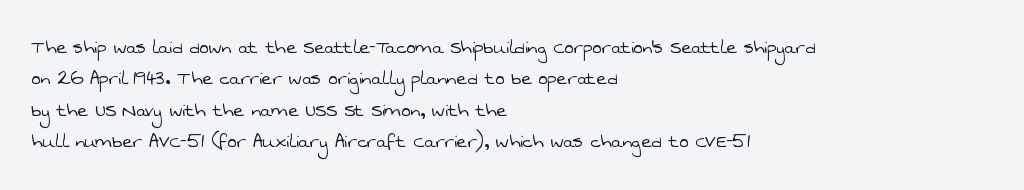
Q: Is the text bold? A: No.
Q: Is the text underlined? A: No.
Q: How is the paragraph aligned? A: Left-aligned.
Q: Is the spacing between letters normal or unusually wide? A: Normal.
Q: Is the spacing between lines tight, normal or loose? A: Normal.
